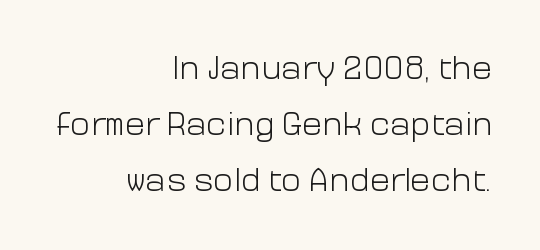
Quick note: interline space is typical. Quick note: not italic, upright. Rule under the text: the space is simply empty. The letters look calm and open, with moderate or lighter stems. This rendering employs a face without finishing strokes, i.e., a sans-serif. The paragraph has a hard right edge and a soft left edge.
